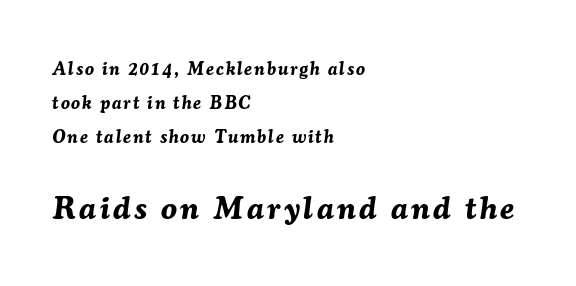
The words here are not underlined. Is this a fixed-width face? No — the glyphs have proportional, varying widths. Alignment: flush left. Each glyph is drawn with heavy, bold strokes. Type size steps up from the first block to the second.
